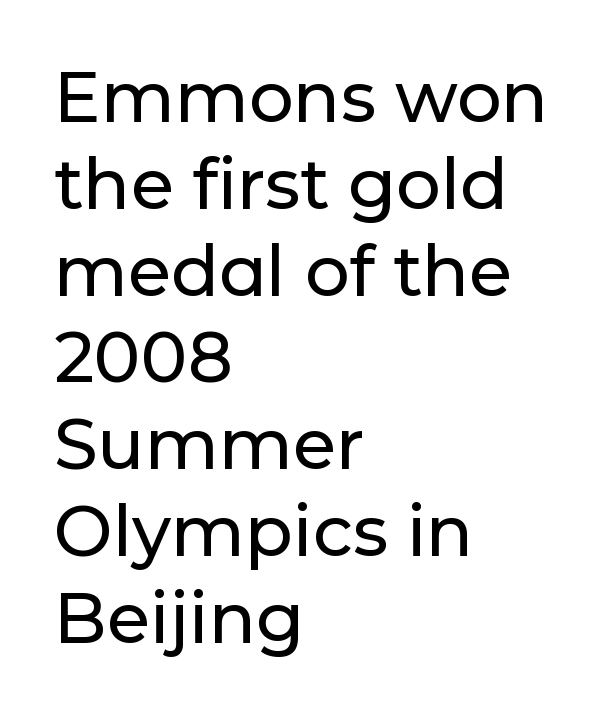
Unlike a traditional serif, this face leaves its strokes unadorned. Underline: absent. The paragraph shown leans on its left margin. This sample uses plain, unmodified letter spacing. Spacing verdict: proportional, widths tailored to each character.
